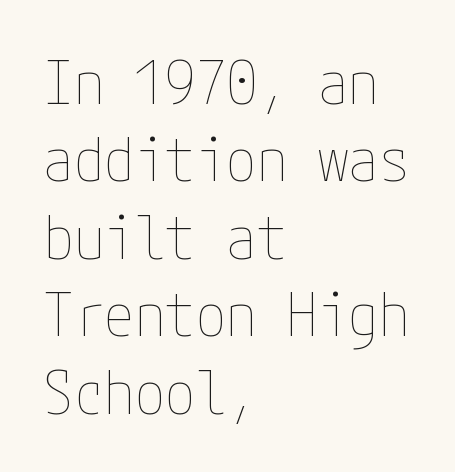
{"italic": "no", "bold": "no", "weight": "thin", "width": "condensed", "stroke_contrast": "low", "x_height": "medium", "underline": "no", "align": "left", "line_spacing": "normal", "line_spacing_ratio": 1.27, "letter_spacing": "normal", "letter_spacing_em": 0.0, "glyph_px": 61}
